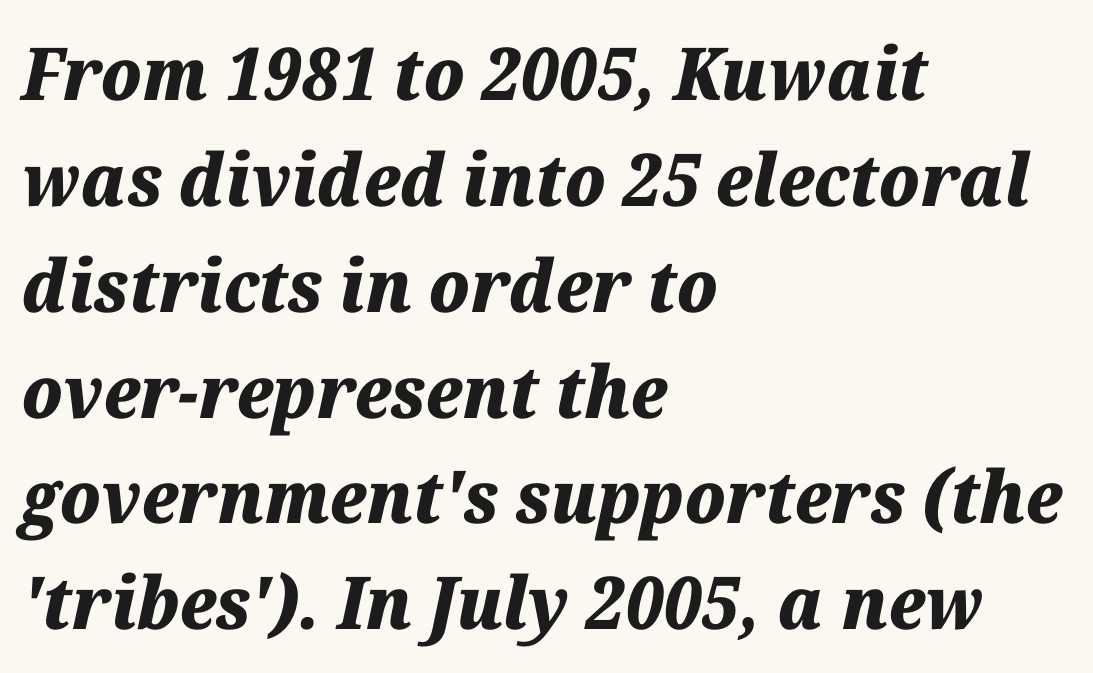
The image shows 73 px heavy type, italic (leaning right); set left-aligned, normal line spacing (1.45x), normal letter spacing, not underlined; medium stroke contrast and a medium x-height.
